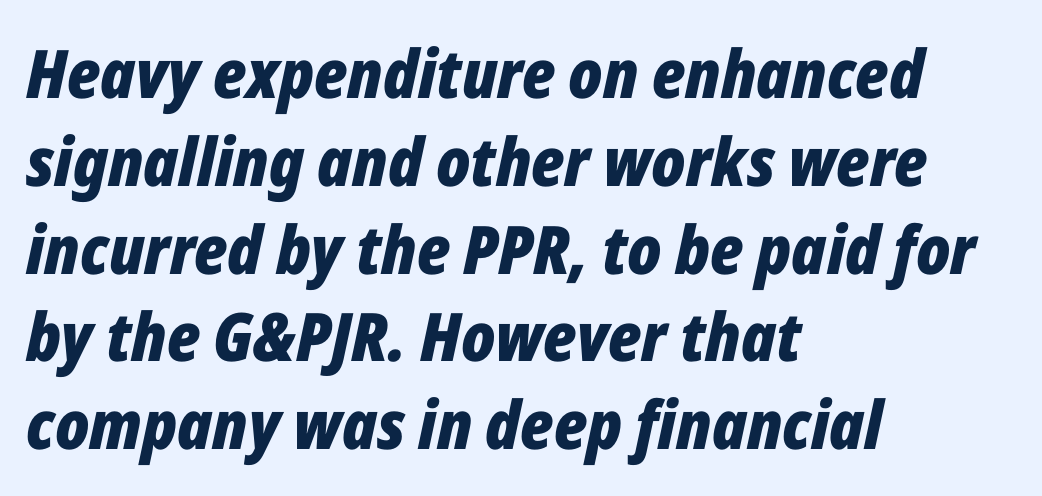
Q: Is the text bold? A: Yes.
Q: Is the text italic (slanted)? A: Yes, it leans right by about 12 degrees.
Q: Is the text underlined? A: No.
Q: How is the paragraph aligned? A: Left-aligned.
Q: Is the spacing between letters normal or unusually wide? A: Normal.
Q: Is the spacing between lines tight, normal or loose? A: Normal.
Q: Width (condensed, normal, or wide)? A: Condensed.
Q: Stroke contrast? A: Low.
Q: x-height? A: Medium.
Q: Monospaced? A: No.
